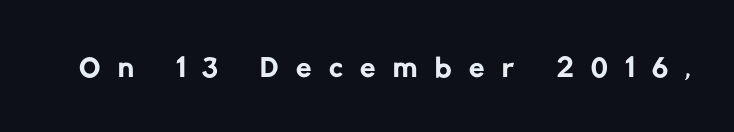
The image shows 45 px regular-weight sans-serif type; set unusually wide letter spacing (+0.39 em), not underlined; low stroke contrast and a medium x-height.
